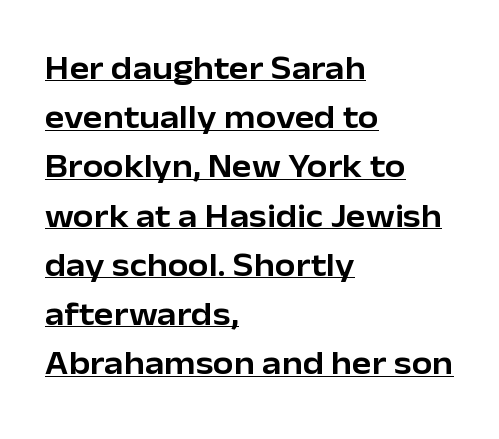
The image shows 33 px sans-serif type, upright; set left-aligned, normal line spacing (1.49x), normal letter spacing, underlined; low stroke contrast and a medium x-height.
